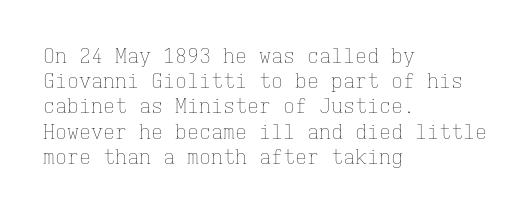
The image shows 20 px text type, upright; set left-aligned, normal line spacing (1.26x), normal letter spacing, not underlined.
